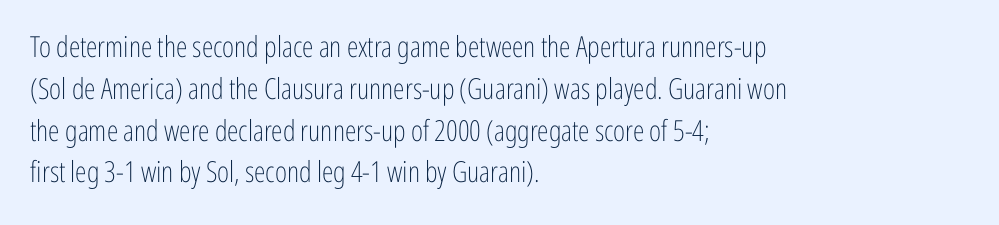
Q: Is the text bold? A: No.
Q: Is the text italic (slanted)? A: No, it is upright.
Q: Is the typeface a serif or a sans-serif typeface? A: Sans-serif.
Q: Is the text underlined? A: No.
Q: How is the paragraph aligned? A: Left-aligned.
Q: Is the spacing between letters normal or unusually wide? A: Normal.
Q: Is the spacing between lines tight, normal or loose? A: Normal.
Q: Width (condensed, normal, or wide)? A: Condensed.
Q: Stroke contrast? A: Low.
Q: x-height? A: Medium.
Q: Monospaced? A: No.
